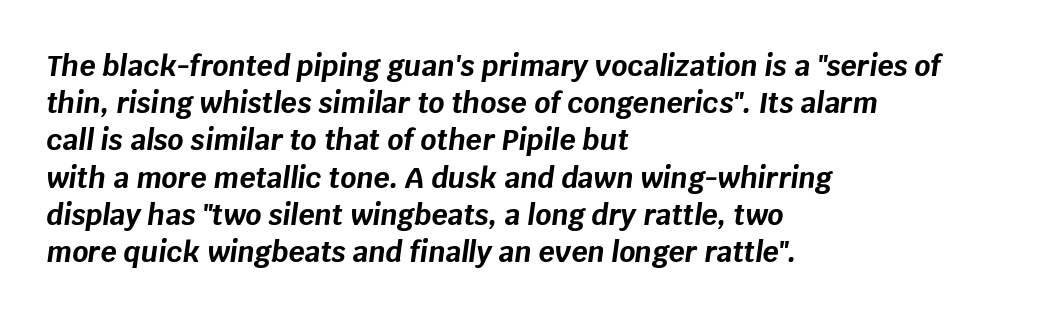
Q: Is the text bold? A: Yes.
Q: Is the text italic (slanted)? A: Yes, it leans right by about 8 degrees.
Q: Is the text underlined? A: No.
Q: How is the paragraph aligned? A: Left-aligned.
Q: Is the spacing between letters normal or unusually wide? A: Normal.
Q: Is the spacing between lines tight, normal or loose? A: Normal.
Q: Width (condensed, normal, or wide)? A: Normal.
Q: Stroke contrast? A: Low.
Q: x-height? A: Large.
Q: Monospaced? A: No.
